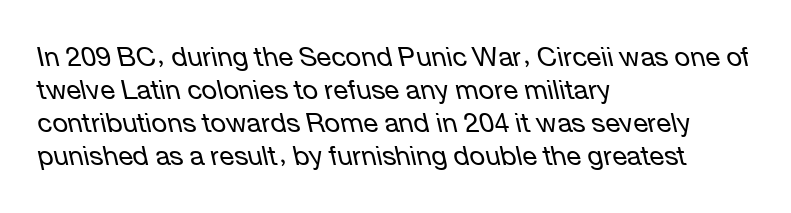
The baseline area is clear. Unbolded letterforms with no extra heft. Caption: multi-line text, flush left, ragged right. Is the type slanted? Yes — the strokes lean at a clear angle. The gaps between neighbouring characters are ordinary and unremarkable.
